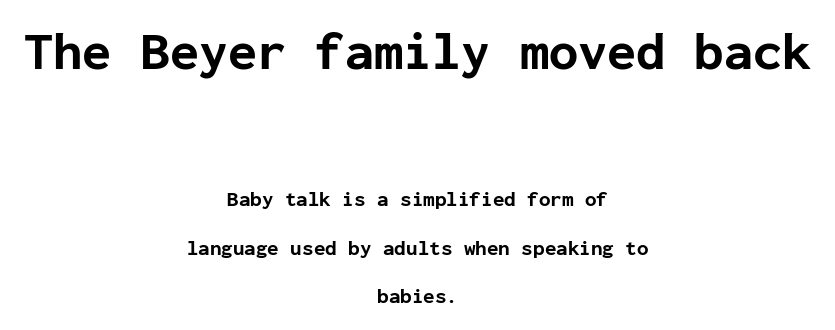
Q: Is the text bold? A: Yes.
Q: Is the text italic (slanted)? A: No, it is upright.
Q: Is the typeface a serif or a sans-serif typeface? A: Sans-serif.
Q: Is the text underlined? A: No.
Q: How is the paragraph aligned? A: Centered.
Q: Is the spacing between letters normal or unusually wide? A: Normal.
Q: Is the spacing between lines tight, normal or loose? A: Loose.
Q: Which block of text is set in a larger size, the first (top) or the second (bottom)? A: The first (top) one.
Q: Width (condensed, normal, or wide)? A: Normal.
Q: Stroke contrast? A: Low.
Q: x-height? A: Medium.
Q: Monospaced? A: Yes.
